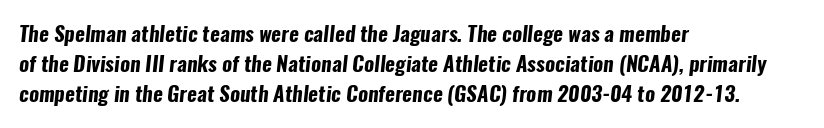
{"bold": "yes", "underline": "no", "align": "left", "line_spacing": "normal", "line_spacing_ratio": 1.44, "letter_spacing": "normal", "letter_spacing_em": 0.0, "glyph_px": 21}
